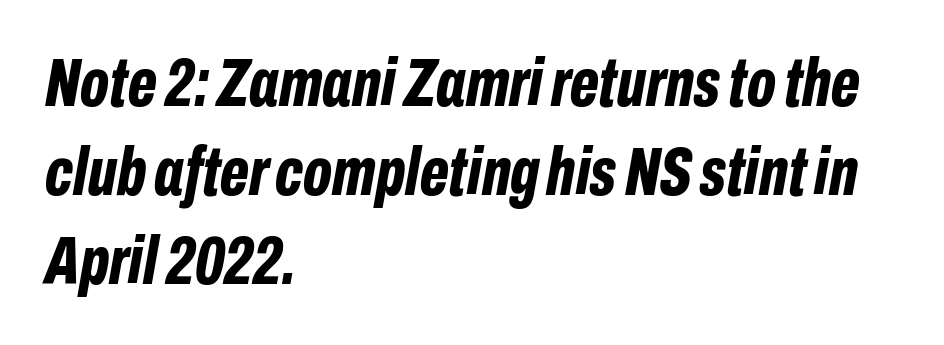
{"italic": "yes", "lean": "right", "slant_degrees": 10, "bold": "yes", "weight": "bold", "width": "condensed", "stroke_contrast": "low", "x_height": "medium", "monospaced": "no", "underline": "no", "align": "left", "line_spacing": "normal", "line_spacing_ratio": 1.29, "letter_spacing": "normal", "letter_spacing_em": 0.0, "glyph_px": 69}
